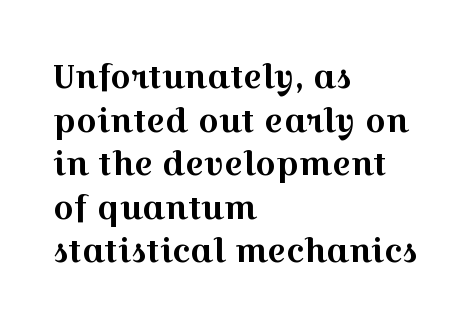
{"serif": "yes", "italic": "no", "width": "wide", "x_height": "medium", "monospaced": "no", "underline": "no", "align": "left", "line_spacing": "normal", "line_spacing_ratio": 1.36, "letter_spacing": "normal", "letter_spacing_em": 0.0, "glyph_px": 32}
